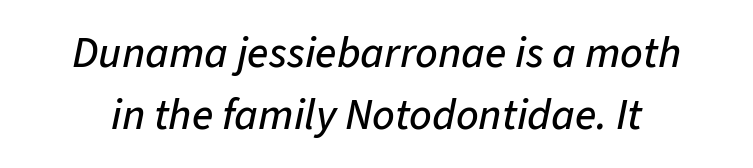
A clean baseline with only descenders dipping below it. The passage shown leans; its letterforms are oblique. Words appear dense and cohesive because spacing is normal. The designer left line spacing at the default.
